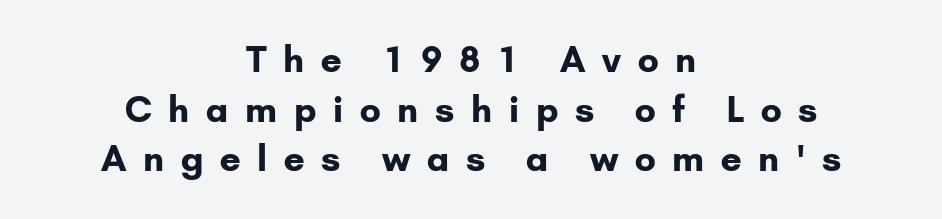
The designer went with a sans here, leaving each stem footless. This is roman type, the default non-slanted kind. The passage shown is emphatically bold. Leftover space on each line is divided equally before and after the words. Students, note that the glyphs here are deliberately spaced far apart.
